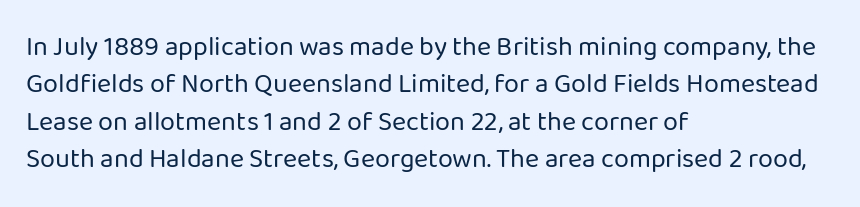
{"italic": "no", "bold": "no", "underline": "no", "align": "left", "line_spacing": "normal", "line_spacing_ratio": 1.38, "letter_spacing": "normal", "letter_spacing_em": 0.0, "glyph_px": 27}
